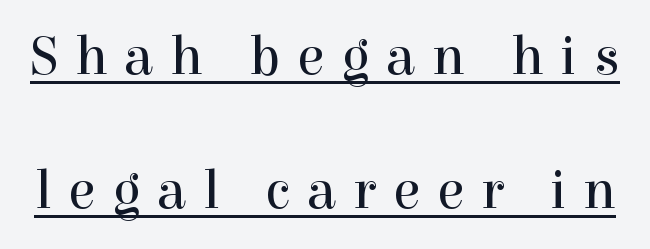
Q: Is the text bold? A: No.
Q: Is the text italic (slanted)? A: No, it is upright.
Q: Is the typeface a serif or a sans-serif typeface? A: Serif.
Q: Is the text underlined? A: Yes.
Q: Is the spacing between letters normal or unusually wide? A: Unusually wide.
Q: Is the spacing between lines tight, normal or loose? A: Loose.
Q: Width (condensed, normal, or wide)? A: Normal.
Q: x-height? A: Medium.
Q: Monospaced? A: No.
